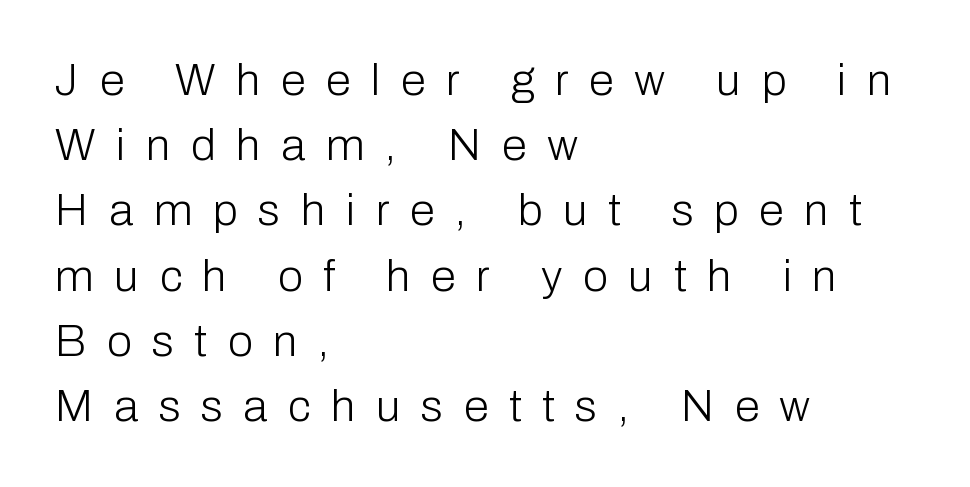
The image shows 45 px light sans-serif type, upright; set left-aligned, normal line spacing (1.45x), unusually wide letter spacing (+0.46 em), not underlined; low stroke contrast and a medium x-height.
